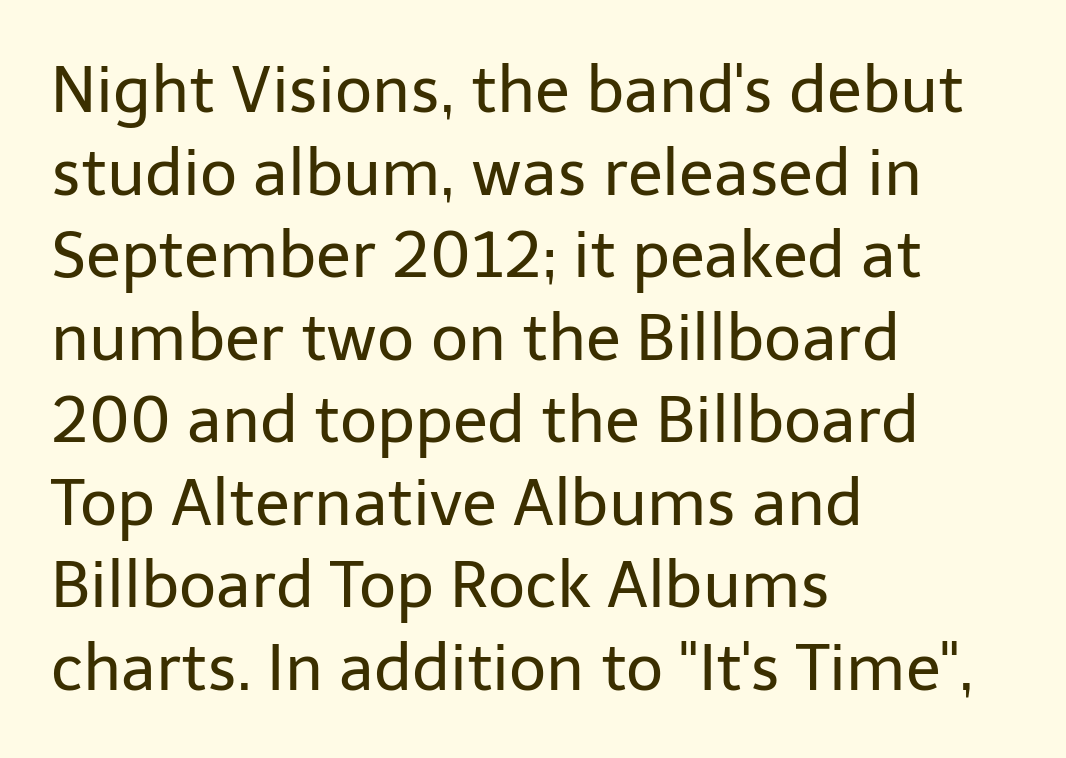
The image shows 64 px regular-weight sans-serif type, upright; set left-aligned, normal line spacing (1.29x), normal letter spacing, not underlined; low stroke contrast and a medium x-height.
